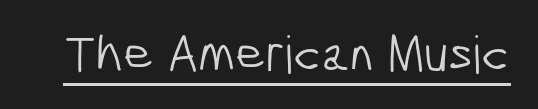
The image shows 52 px light, condensed sans-serif type; set normal letter spacing, underlined; low stroke contrast and a medium x-height.
